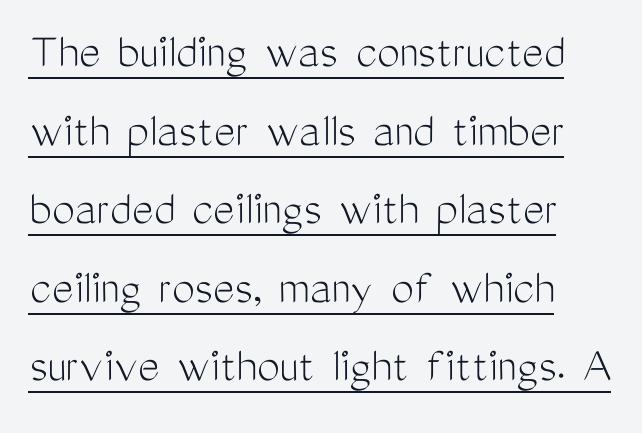
Q: Is the text bold? A: No.
Q: Is the text italic (slanted)? A: No, it is upright.
Q: Is the typeface a serif or a sans-serif typeface? A: Sans-serif.
Q: Is the text underlined? A: Yes.
Q: How is the paragraph aligned? A: Left-aligned.
Q: Is the spacing between letters normal or unusually wide? A: Normal.
Q: Is the spacing between lines tight, normal or loose? A: Normal.
Q: Width (condensed, normal, or wide)? A: Condensed.
Q: Stroke contrast? A: Medium.
Q: x-height? A: Medium.
Q: Monospaced? A: No.
